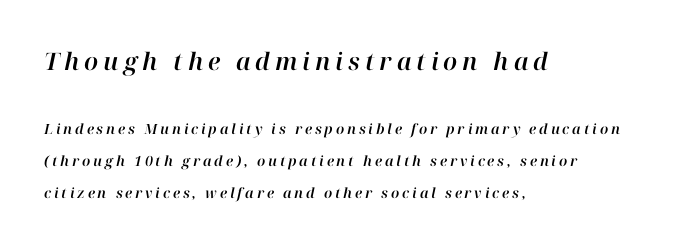
The image shows 24 px text type, italic (leaning right); set left-aligned, loose line spacing (2.31x), unusually wide letter spacing (+0.2 em), not underlined; the first (top) block is 1.71x larger.
